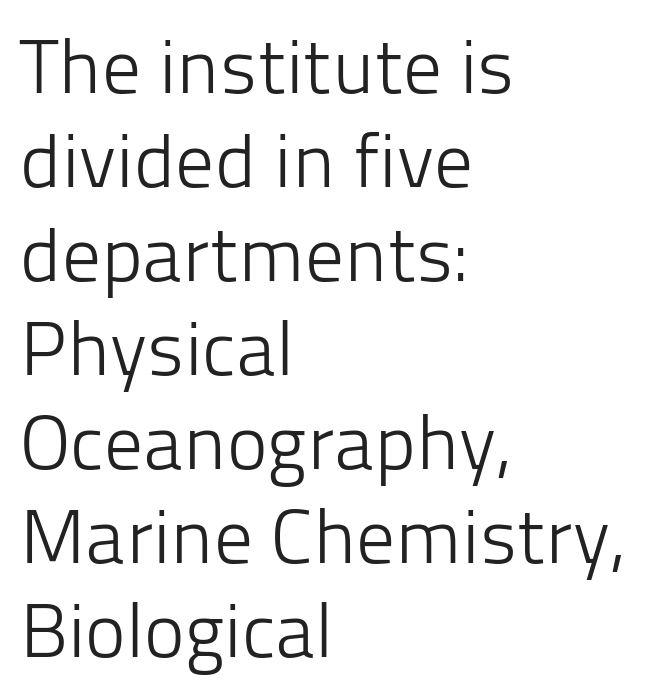
If you drew a ruler down the left edge, every line would touch it. Nope, not italic — everything's standing straight. Looks like regular typesetting: each glyph gets only the width it needs. Plain, unruled lines of type. The characters display no serif detailing; their extremities are plain.
